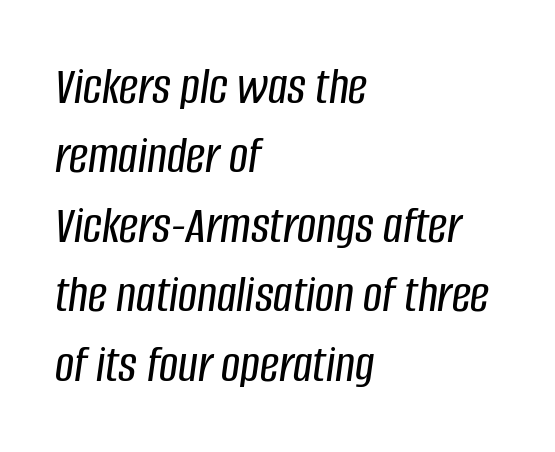
A typesetter would call this leading conventional body-copy spacing. You could call the tracking neutral — neither tight nor loose. Every character sits at an angle, as italics do. These lines are rendered in a variable-pitch font.
